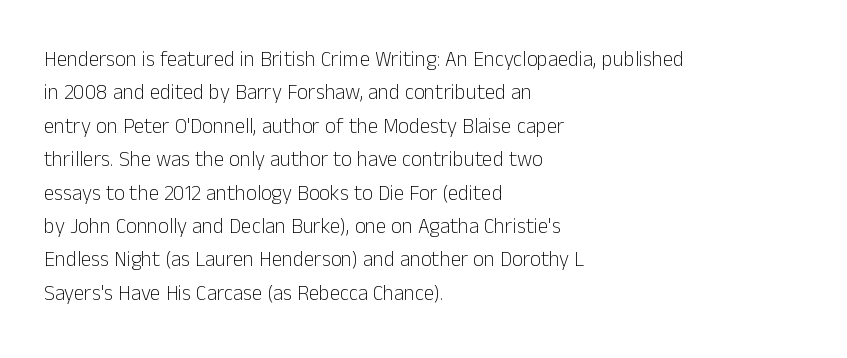
How would I describe the line gaps? Plain and ordinary. Weight: in the light-to-regular range. The type is set solid horizontally, with unmodified tracking. The lines are quadded left.
